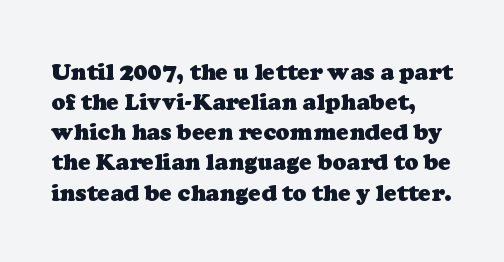
The image shows 23 px bold type; set normal line spacing (1.31x), normal letter spacing, not underlined.
